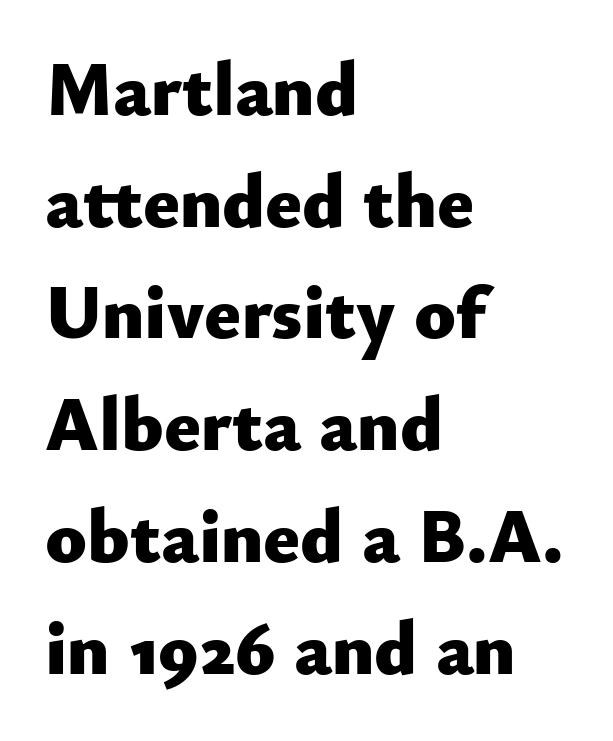
A typesetter would call this proportional, since set widths differ per character. How heavy is the stroke? Heavy — this is a bold. Tracking here is standard; glyphs follow each other at the usual distance. Clear beneath every line of the passage. Horizontally, the lines are justified to the leading edge only. The passage shown stacks its lines at a standard gap.
